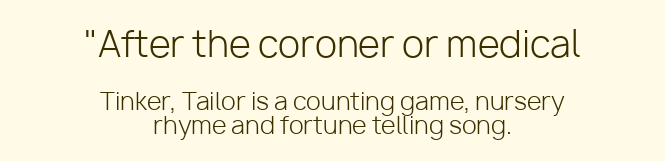
{"serif": "no", "italic": "no", "bold": "no", "weight": "light", "width": "normal", "stroke_contrast": "low", "x_height": "medium", "monospaced": "no", "underline": "no", "align": "center", "line_spacing": "tight", "line_spacing_ratio": 1.0, "letter_spacing": "normal", "letter_spacing_em": 0.0, "larger_block": "first", "size_ratio": 1.5, "glyph_px": 36}
